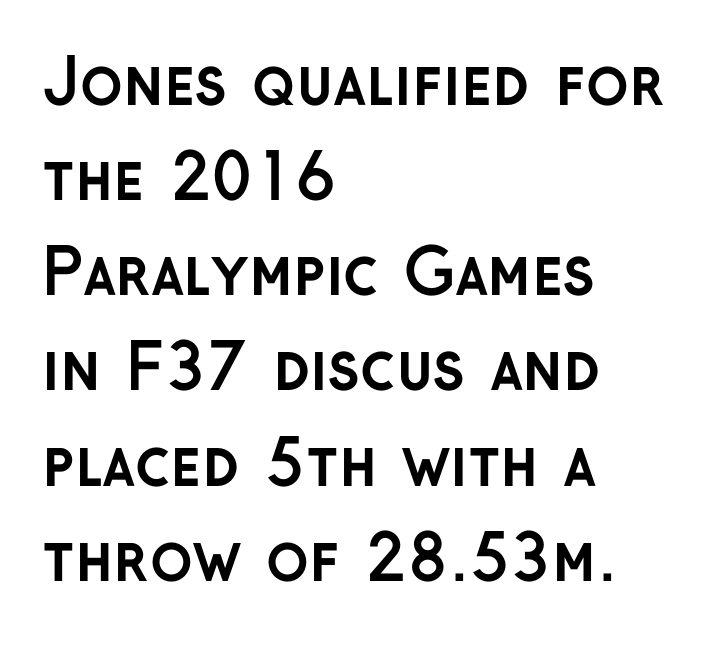
The image shows 63 px semibold sans-serif type, upright; set left-aligned, normal line spacing (1.51x), normal letter spacing, not underlined; low stroke contrast and a medium x-height.
